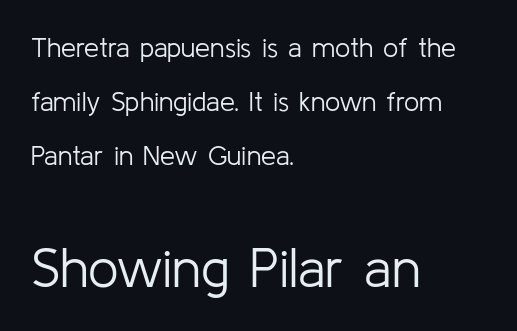
The image shows 54 px light sans-serif type, upright; set left-aligned, loose line spacing (2.0x), normal letter spacing, not underlined; the second (bottom) block is 2.0x larger; low stroke contrast and a medium x-height.
